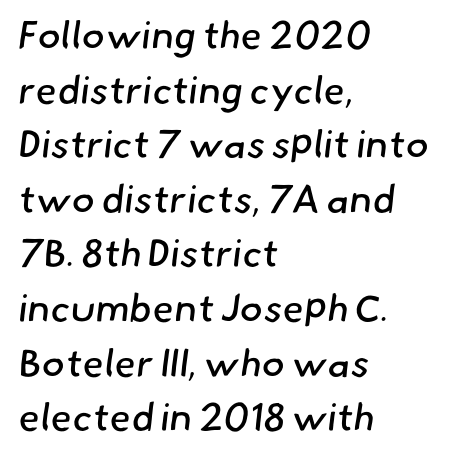
Each row of text sits above clean, open space. The weight would be labelled regular, book, light, or lighter still. Successive baselines arrive at the customary interval. Classification — sans serif. The passage is arranged the way most books set body copy — flush left. Each word holds together tightly as a unit, with standard inter-letter gaps.
